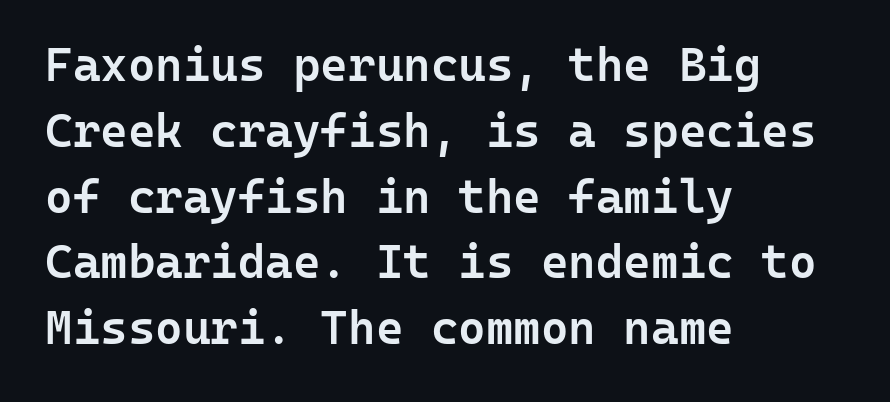
The image shows 47 px semibold sans-serif type, upright, monospaced; set left-aligned, normal line spacing (1.4x), normal letter spacing, not underlined; low stroke contrast and a medium x-height.
